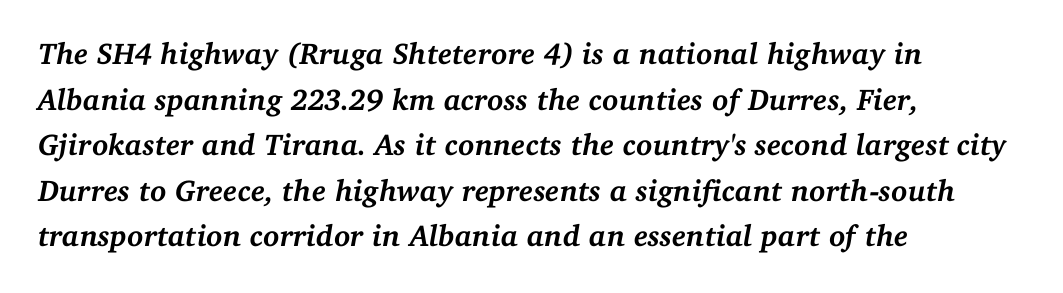
Regular leading. You could call the tracking neutral — neither tight nor loose. Is this a fixed-width face? No — the glyphs have proportional, varying widths. In terms of weight, the rendering is a true, heavy bold.
